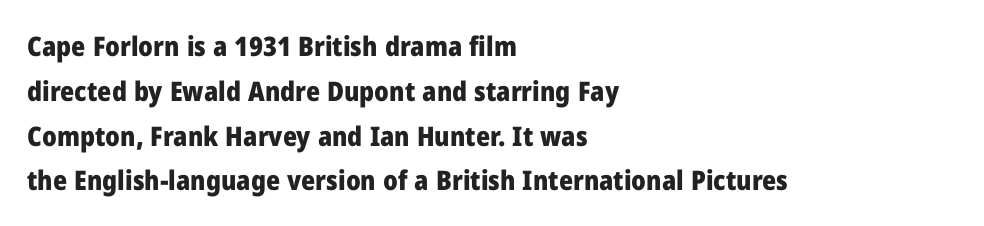
The image shows 27 px bold type, upright; set left-aligned, normal line spacing (1.66x), normal letter spacing, not underlined.
